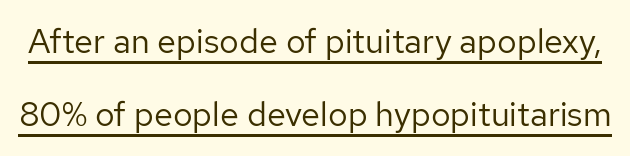
{"serif": "no", "italic": "no", "bold": "no", "weight": "regular", "width": "normal", "stroke_contrast": "low", "x_height": "medium", "monospaced": "no", "underline": "yes", "line_spacing": "loose", "line_spacing_ratio": 2.16, "letter_spacing": "normal", "letter_spacing_em": 0.0, "glyph_px": 34}
